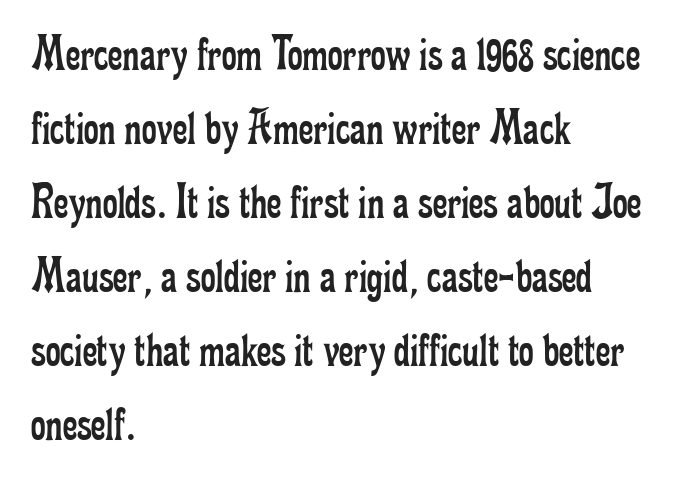
Q: Is the text bold? A: No.
Q: Is the text italic (slanted)? A: No, it is upright.
Q: Is the typeface a serif or a sans-serif typeface? A: Serif.
Q: Is the text underlined? A: No.
Q: How is the paragraph aligned? A: Left-aligned.
Q: Is the spacing between letters normal or unusually wide? A: Normal.
Q: Is the spacing between lines tight, normal or loose? A: Normal.
Q: Width (condensed, normal, or wide)? A: Condensed.
Q: Stroke contrast? A: Low.
Q: x-height? A: Small.
Q: Monospaced? A: No.
